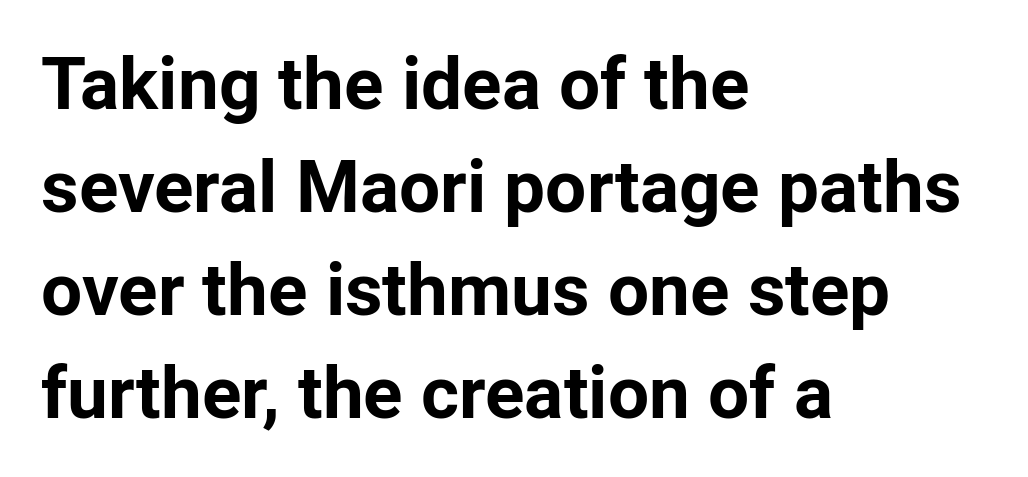
{"serif": "no", "italic": "no", "bold": "yes", "weight": "bold", "width": "normal", "stroke_contrast": "low", "x_height": "medium", "monospaced": "no", "underline": "no", "align": "left", "line_spacing": "normal", "line_spacing_ratio": 1.41, "letter_spacing": "normal", "letter_spacing_em": 0.0, "glyph_px": 73}
